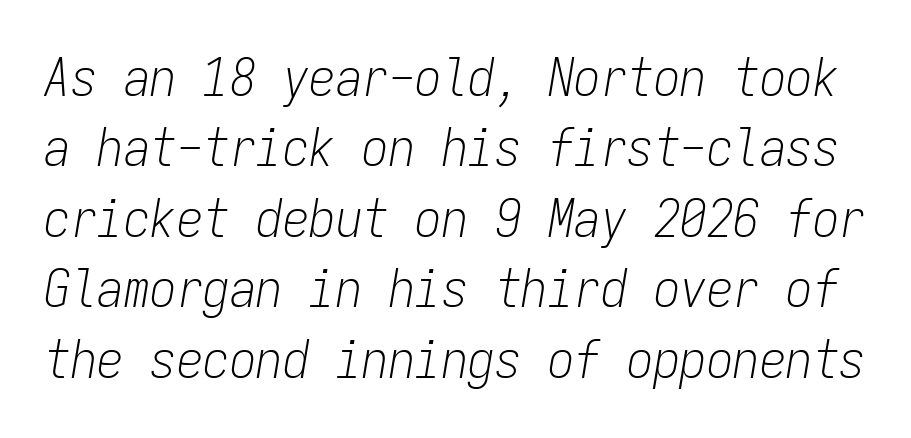
{"italic": "yes", "lean": "right", "slant_degrees": 9, "bold": "no", "weight": "light", "width": "condensed", "stroke_contrast": "low", "x_height": "medium", "monospaced": "yes", "underline": "no", "line_spacing": "normal", "line_spacing_ratio": 1.33, "letter_spacing": "normal", "letter_spacing_em": 0.0, "glyph_px": 53}
